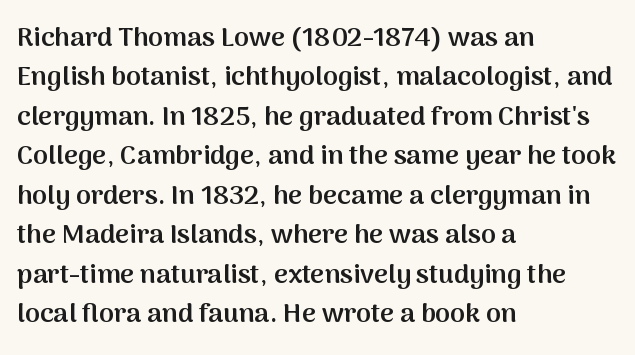
{"italic": "no", "bold": "semi", "underline": "no", "align": "left", "line_spacing": "normal", "line_spacing_ratio": 1.46, "letter_spacing": "normal", "letter_spacing_em": 0.0, "glyph_px": 27}
